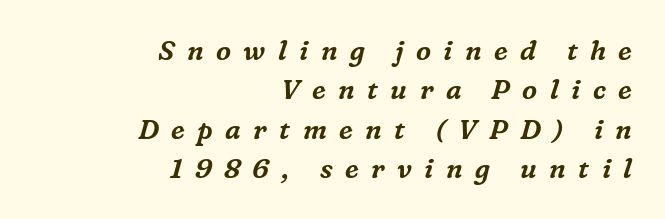
{"italic": "yes", "lean": "right", "slant_degrees": 16, "underline": "no", "align": "right", "line_spacing": "normal", "line_spacing_ratio": 1.46, "letter_spacing": "wide", "letter_spacing_em": 0.46, "glyph_px": 27}
